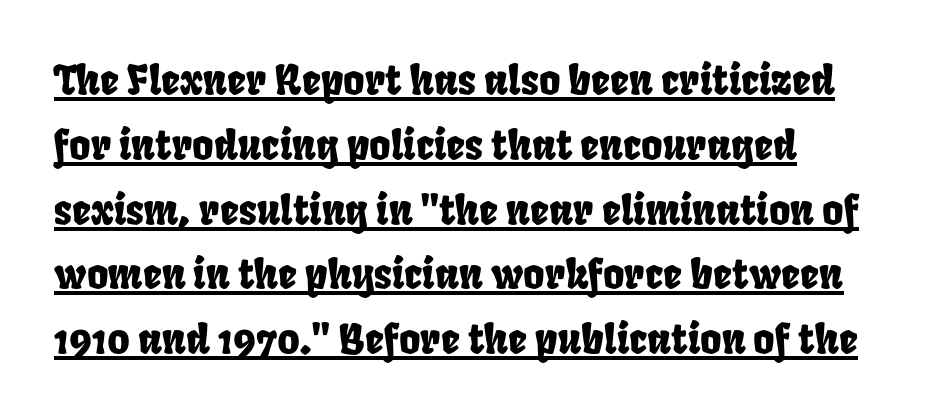
{"width": "condensed", "stroke_contrast": "low", "x_height": "large", "monospaced": "no", "underline": "yes", "line_spacing": "normal", "line_spacing_ratio": 1.58, "letter_spacing": "normal", "letter_spacing_em": 0.0, "glyph_px": 41}
